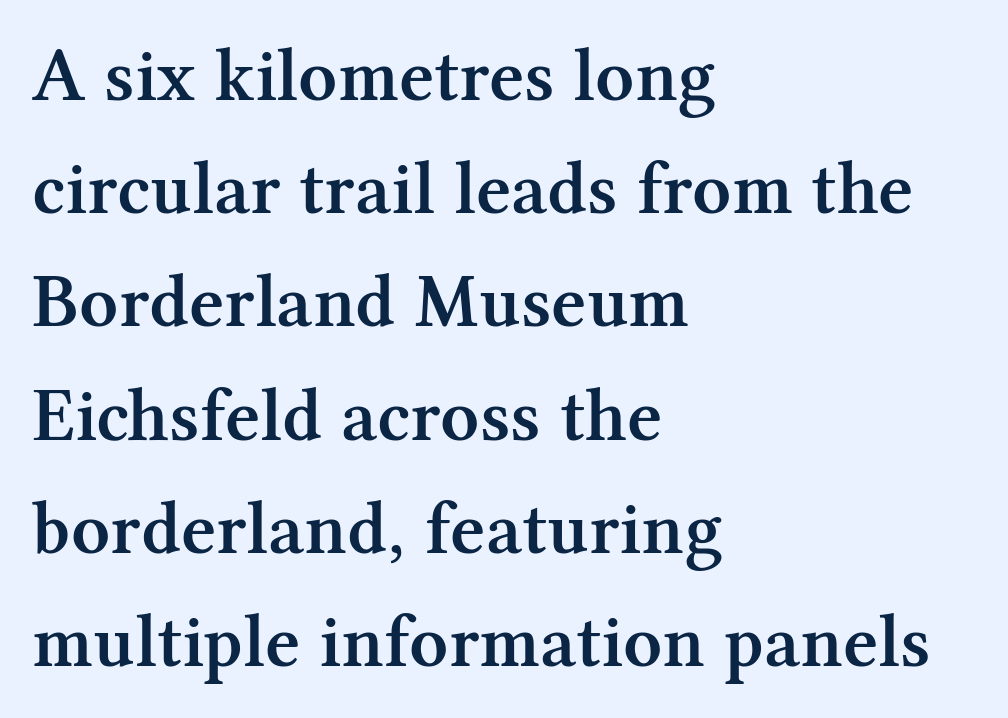
The image shows 76 px semibold serif type, upright; set left-aligned, normal line spacing (1.49x), normal letter spacing, not underlined; medium stroke contrast and a medium x-height.
